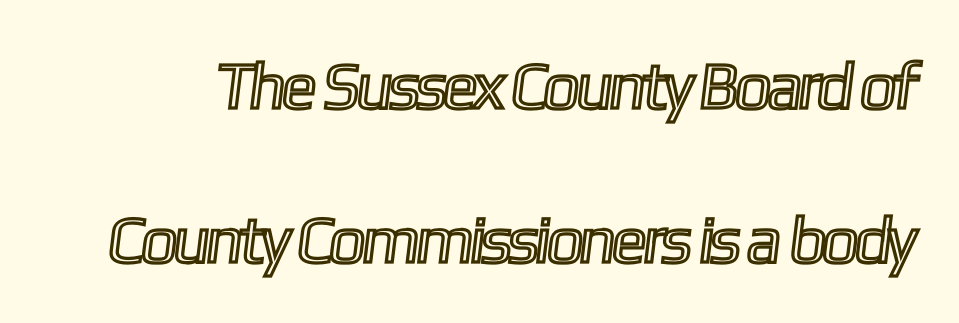
The image shows 66 px condensed type; set loose line spacing (2.33x), normal letter spacing, not underlined; a medium x-height.
